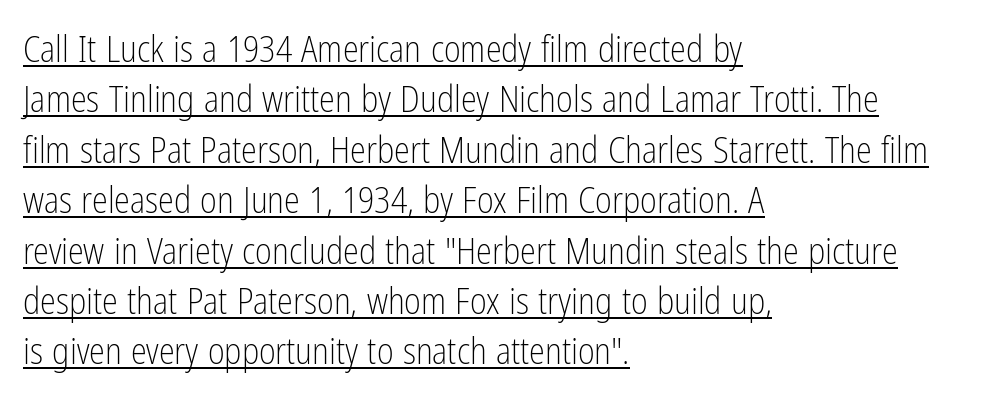
The strokes carry an ordinary text weight at most. Stroke terminals: plain, sans-serif. These lines stack with their left ends in a neat column. The letters advance in unequal steps, a hallmark of proportional type. If you drew a line through each stem, it would be perfectly vertical.
